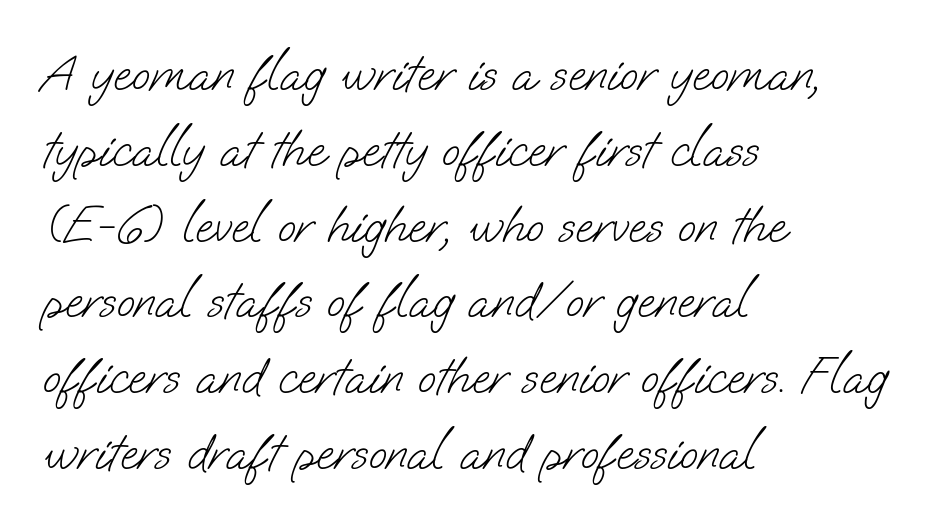
Q: Is the text bold? A: No.
Q: Is the typeface a serif or a sans-serif typeface? A: Sans-serif.
Q: Is the text underlined? A: No.
Q: How is the paragraph aligned? A: Left-aligned.
Q: Is the spacing between letters normal or unusually wide? A: Normal.
Q: Is the spacing between lines tight, normal or loose? A: Normal.
Q: Width (condensed, normal, or wide)? A: Normal.
Q: Stroke contrast? A: Low.
Q: x-height? A: Small.
Q: Monospaced? A: No.
